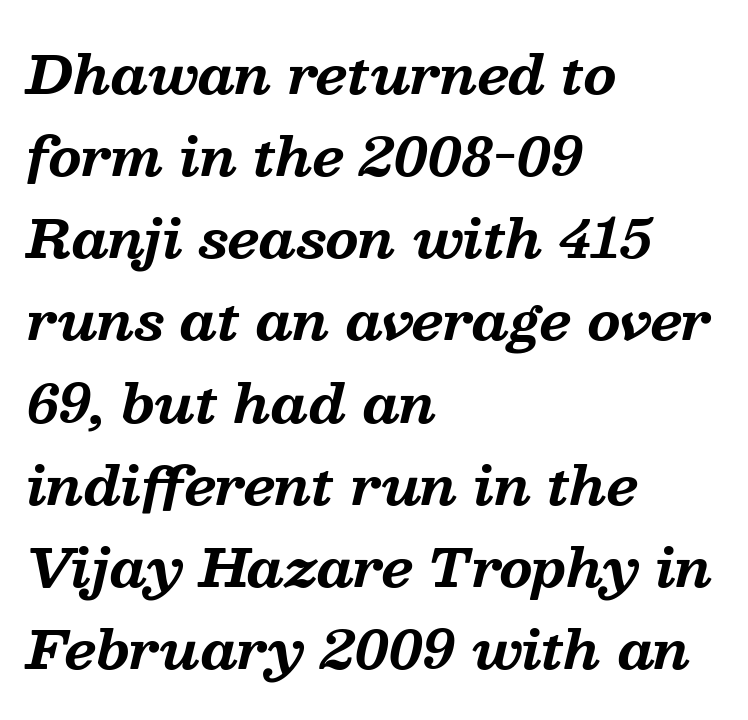
Q: Is the text bold? A: Yes.
Q: Is the text italic (slanted)? A: Yes, it leans right by about 13 degrees.
Q: Is the typeface a serif or a sans-serif typeface? A: Serif.
Q: Is the text underlined? A: No.
Q: How is the paragraph aligned? A: Left-aligned.
Q: Is the spacing between letters normal or unusually wide? A: Normal.
Q: Is the spacing between lines tight, normal or loose? A: Normal.
Q: Width (condensed, normal, or wide)? A: Normal.
Q: Stroke contrast? A: Medium.
Q: x-height? A: Medium.
Q: Monospaced? A: No.
